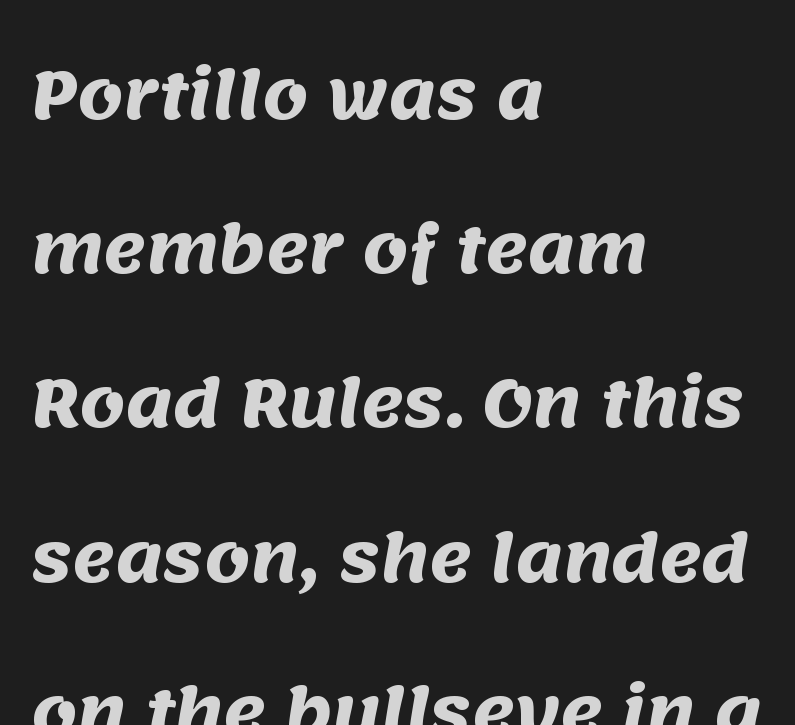
Letterform terminals end flat and unadorned throughout the passage. The line-height multiplier appears high, well above default. Plenty of ink on the page — the face is bold. Standard letterfit; no display-style spreading of the glyphs.
